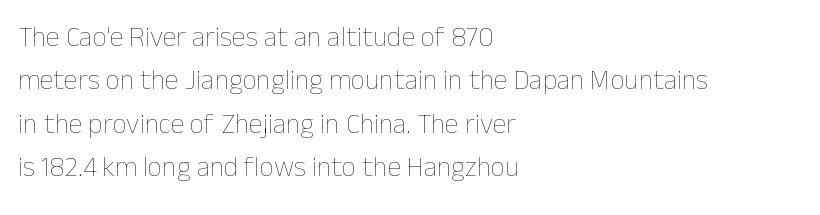
These lines are rendered in a variable-pitch font. The letters sit at their default tracking, neither squeezed nor spread. Every row of glyphs begins at an identical x-position on the left. Weight: regular or lighter. The line-height multiplier appears to be the usual default. Designer's note — italics off, roman on.
